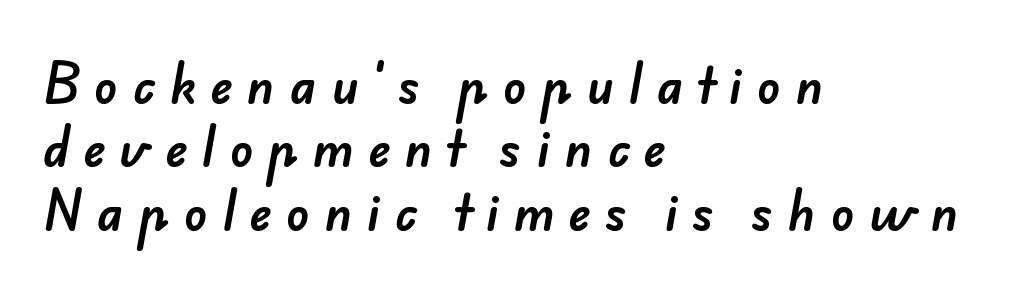
{"serif": "no", "width": "normal", "stroke_contrast": "low", "x_height": "small", "monospaced": "no", "underline": "no", "align": "left", "line_spacing": "normal", "line_spacing_ratio": 1.32, "letter_spacing": "wide", "letter_spacing_em": 0.3, "glyph_px": 48}
